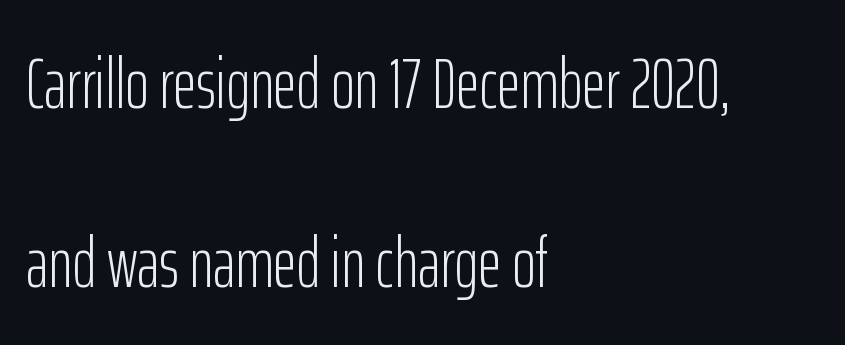
Q: Is the text bold? A: No.
Q: Is the text italic (slanted)? A: No, it is upright.
Q: Is the typeface a serif or a sans-serif typeface? A: Sans-serif.
Q: Is the text underlined? A: No.
Q: How is the paragraph aligned? A: Left-aligned.
Q: Is the spacing between letters normal or unusually wide? A: Normal.
Q: Is the spacing between lines tight, normal or loose? A: Loose.
Q: Width (condensed, normal, or wide)? A: Condensed.
Q: Stroke contrast? A: Low.
Q: x-height? A: Medium.
Q: Monospaced? A: No.
